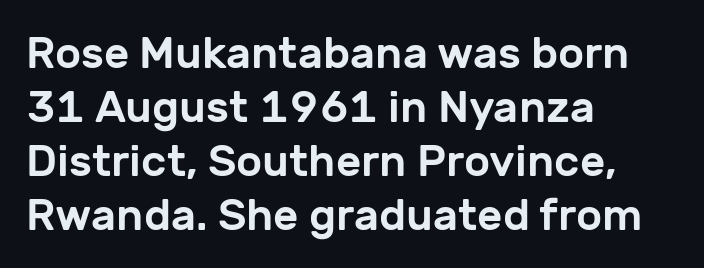
Each word holds together tightly as a unit, with standard inter-letter gaps. Each row of text sits above clean, open space. Italic? Not at all — the glyphs are vertical. Alignment: flush left. The font family rendered here belongs to the sans-serif group.
